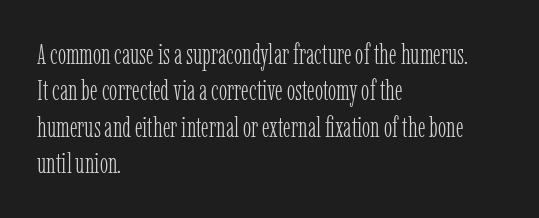
Bare-footed words on every line. Each stroke keeps to a modest, everyday thickness or less. This rendering employs a face with finishing strokes, i.e., a serif. Is this a fixed-width face? No — the glyphs have proportional, varying widths.
